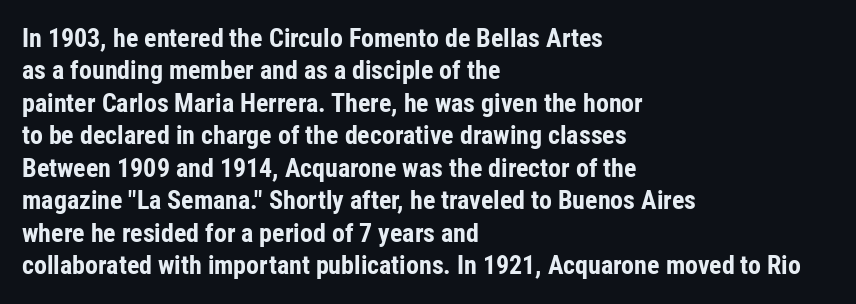
{"italic": "no", "bold": "yes", "underline": "no", "align": "left", "line_spacing": "normal", "line_spacing_ratio": 1.25, "letter_spacing": "normal", "letter_spacing_em": 0.0, "glyph_px": 26}
